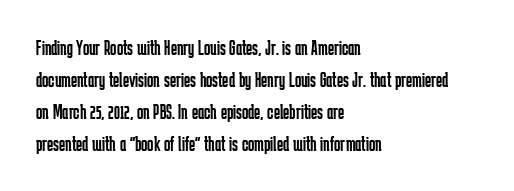
The image shows 21 px text type, upright; set left-aligned, normal line spacing (1.52x), normal letter spacing, not underlined.
